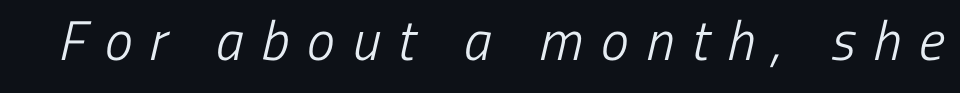
Q: Is the text bold? A: No.
Q: Is the typeface a serif or a sans-serif typeface? A: Sans-serif.
Q: Is the text underlined? A: No.
Q: Is the spacing between letters normal or unusually wide? A: Unusually wide.
Q: Width (condensed, normal, or wide)? A: Condensed.
Q: Stroke contrast? A: Low.
Q: x-height? A: Medium.
Q: Monospaced? A: No.
